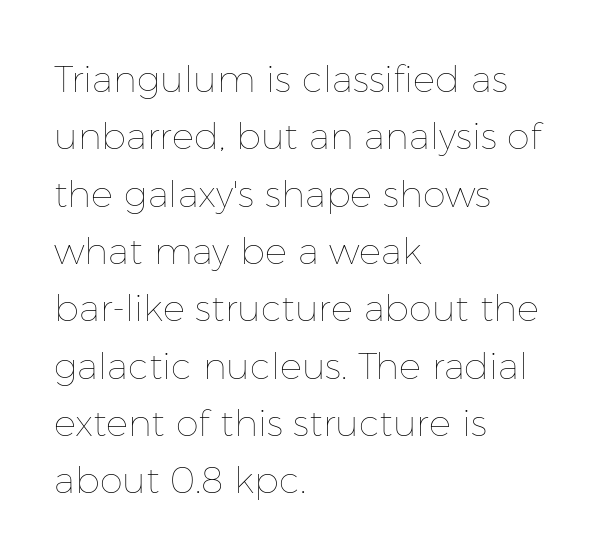
The line-height multiplier appears to be the usual default. Letter spacing: default. Ascenders rise straight up at ninety degrees. The gap between lines stays unmarked.
